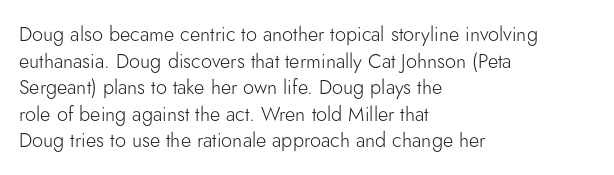
The image shows 20 px text type, upright; set left-aligned, normal line spacing (1.33x), normal letter spacing, not underlined.
